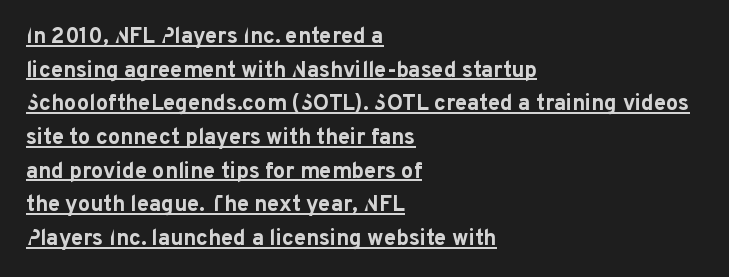
{"italic": "no", "bold": "yes", "underline": "yes", "align": "left", "line_spacing": "normal", "line_spacing_ratio": 1.53, "letter_spacing": "normal", "letter_spacing_em": 0.0, "glyph_px": 22}
